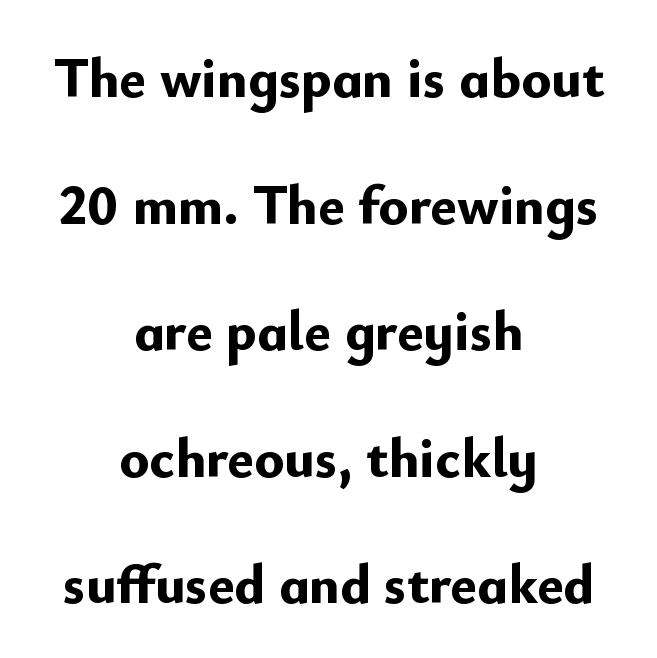
{"serif": "no", "italic": "no", "bold": "yes", "weight": "bold", "width": "normal", "stroke_contrast": "low", "x_height": "small", "monospaced": "no", "underline": "no", "align": "center", "line_spacing": "loose", "line_spacing_ratio": 2.26, "letter_spacing": "normal", "letter_spacing_em": 0.0, "glyph_px": 56}
